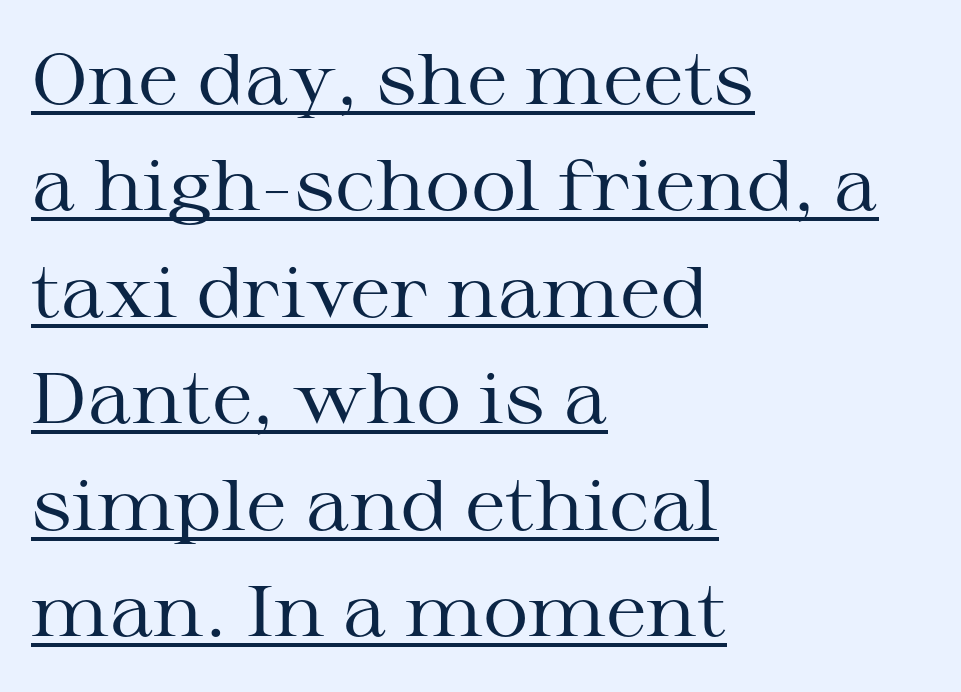
The image shows 71 px regular-weight, wide serif type, upright; set left-aligned, normal line spacing (1.5x), normal letter spacing, underlined; medium stroke contrast and a medium x-height.
